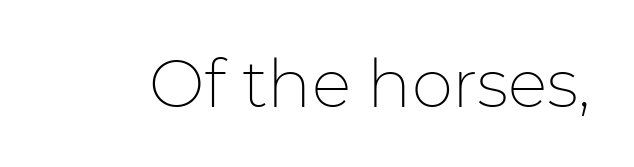
Is this a heavy cut? Hardly; it is regular or lighter. The text was rendered using a sans face with plain stroke endings. A bare baseline throughout the passage. Posture: straight, roman, zero tilt.
